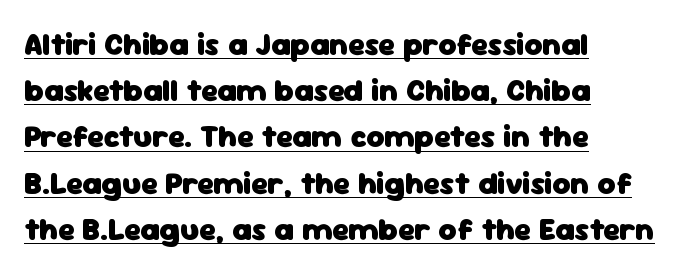
{"serif": "no", "italic": "no", "bold": "yes", "weight": "heavy", "width": "normal", "stroke_contrast": "low", "x_height": "medium", "monospaced": "no", "underline": "yes", "align": "left", "line_spacing": "normal", "line_spacing_ratio": 1.49, "letter_spacing": "normal", "letter_spacing_em": 0.0, "glyph_px": 31}
